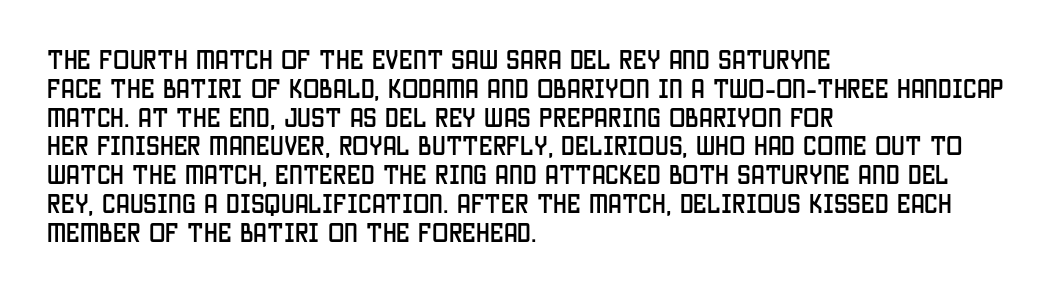
Q: Is the text italic (slanted)? A: No, it is upright.
Q: Is the text underlined? A: No.
Q: How is the paragraph aligned? A: Left-aligned.
Q: Is the spacing between letters normal or unusually wide? A: Normal.
Q: Is the spacing between lines tight, normal or loose? A: Normal.
